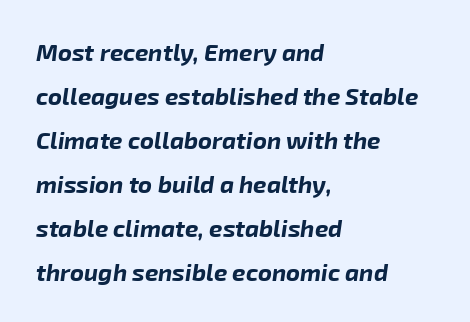
The words here are not underlined. Between one letter and the next there's only the usual sliver of space. Each line starts at the same left margin while the right side varies. Look at the stroke-to-counter ratio: heavy, a bold. The font's italic variant was chosen for this text.
